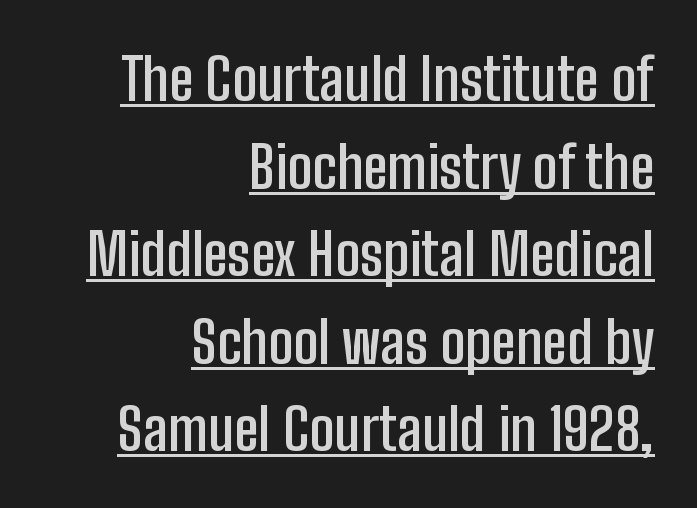
Here the designer chose a conventional face with non-uniform glyph widths. In designer terms, the underline attribute is active on this setting. You could call the tracking neutral — neither tight nor loose. Summary of vertical rhythm: regular, with standard interline spacing. Set as a demibold, roughly 600 on the weight scale.
